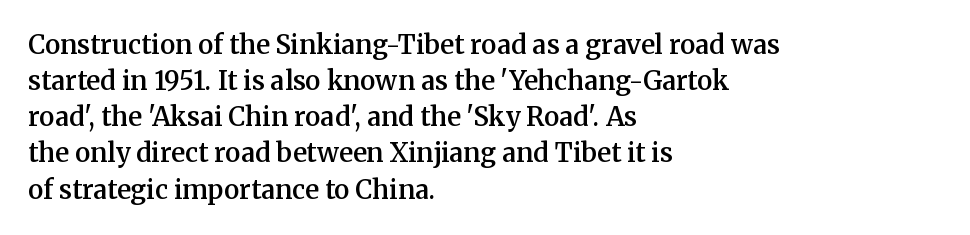
{"italic": "no", "bold": "semi", "underline": "no", "align": "left", "line_spacing": "normal", "line_spacing_ratio": 1.39, "letter_spacing": "normal", "letter_spacing_em": 0.0, "glyph_px": 26}
